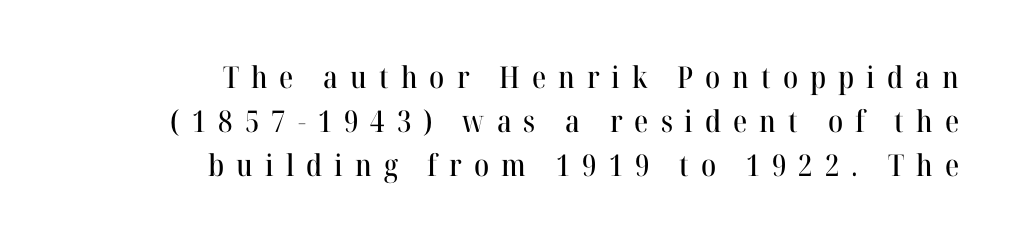
{"serif": "yes", "italic": "no", "width": "normal", "stroke_contrast": "high", "x_height": "medium", "monospaced": "no", "underline": "no", "align": "right", "line_spacing": "normal", "line_spacing_ratio": 1.46, "letter_spacing": "wide", "letter_spacing_em": 0.4, "glyph_px": 30}
